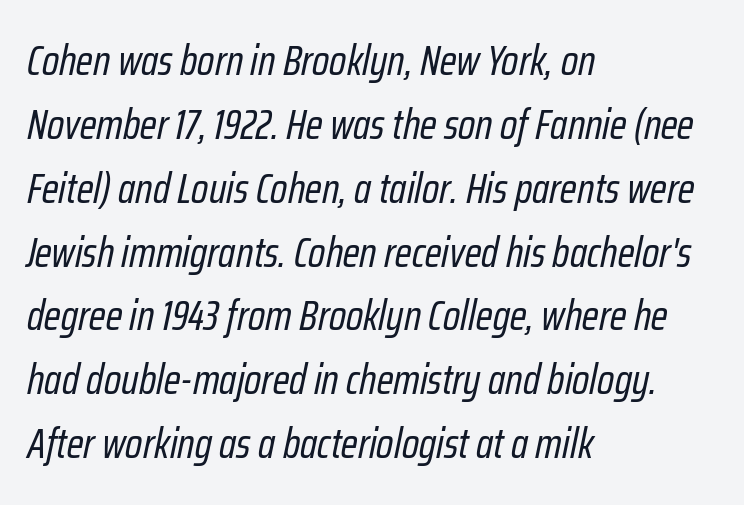
Q: Is the text bold? A: No.
Q: Is the text italic (slanted)? A: Yes, it leans right by about 12 degrees.
Q: Is the text underlined? A: No.
Q: How is the paragraph aligned? A: Left-aligned.
Q: Is the spacing between letters normal or unusually wide? A: Normal.
Q: Is the spacing between lines tight, normal or loose? A: Normal.
Q: Width (condensed, normal, or wide)? A: Condensed.
Q: Stroke contrast? A: Low.
Q: x-height? A: Medium.
Q: Monospaced? A: No.
